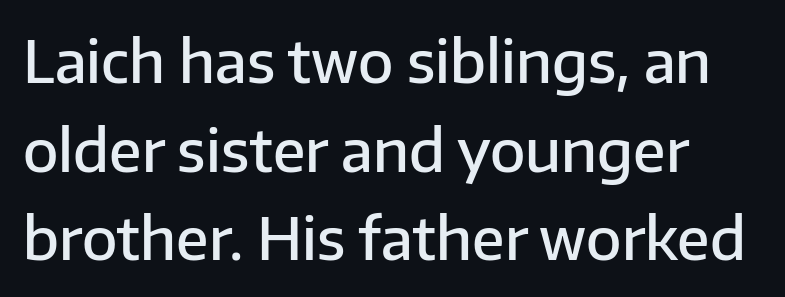
The image shows 58 px semibold sans-serif type, upright; set normal line spacing (1.53x), normal letter spacing, not underlined; low stroke contrast and a medium x-height.
